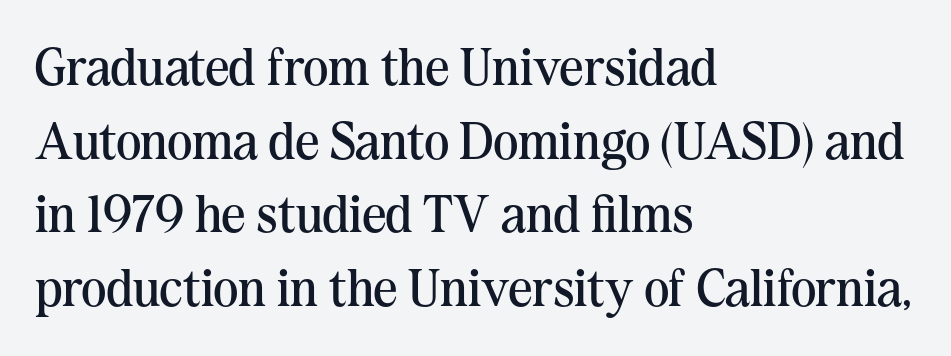
What's the leading like? Ordinary, nothing unusual. When letters stand straight like this, we call the style roman or upright. The rendering shows small feet on the letterforms — a serif design. Visually the block forms a straight wall on the left and a jagged coastline on the right.
